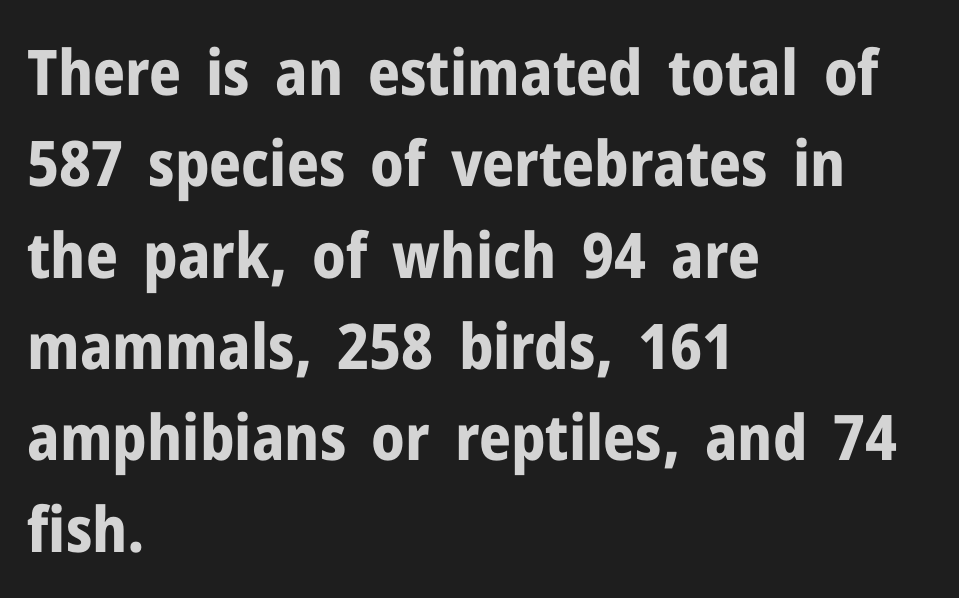
Plenty of ink on the page — the face is bold. The passage shown has conventional tracking throughout. A normal amount of white space separates one row of letters from the next. No italicization has been applied; the sample stays upright.
